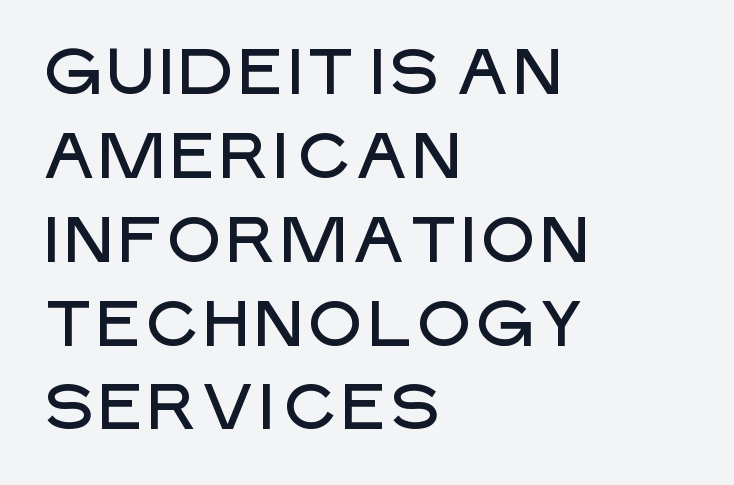
Note the varied advance widths — an 'i' is clearly narrower than an 'm'. Layout note: lines flush left. The font's upright variant was chosen for this text. What stands out about the letter spacing? Nothing — it is the standard amount. Type without underlining.
